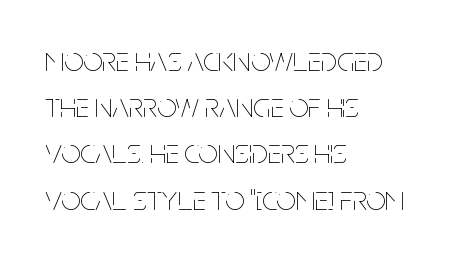
The image shows 34 px thin, condensed type, upright; set left-aligned, normal line spacing (1.36x), normal letter spacing, not underlined; low stroke contrast and a large x-height.
